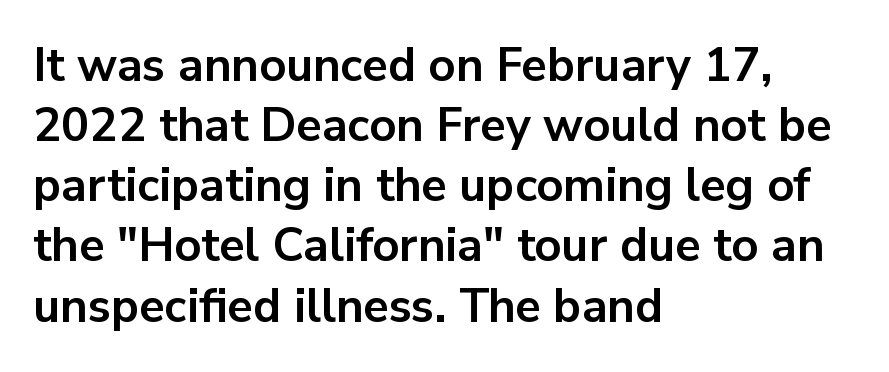
{"serif": "no", "italic": "no", "bold": "yes", "weight": "bold", "width": "normal", "stroke_contrast": "low", "x_height": "medium", "monospaced": "no", "underline": "no", "align": "left", "line_spacing": "normal", "line_spacing_ratio": 1.28, "letter_spacing": "normal", "letter_spacing_em": 0.0, "glyph_px": 47}
